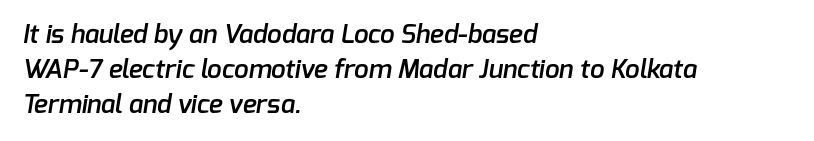
Q: Is the text bold? A: Semi-bold.
Q: Is the text underlined? A: No.
Q: How is the paragraph aligned? A: Left-aligned.
Q: Is the spacing between letters normal or unusually wide? A: Normal.
Q: Is the spacing between lines tight, normal or loose? A: Normal.
